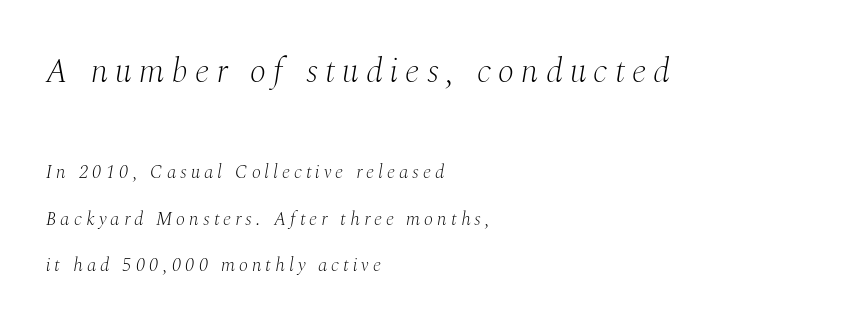
Anything drawn beneath the words? Only blank space. Would a proofreader flag this as italicized? Yes. Caption: face not bold, strokes unweighted. The rendering uses natural spacing where letterforms have individual widths.
